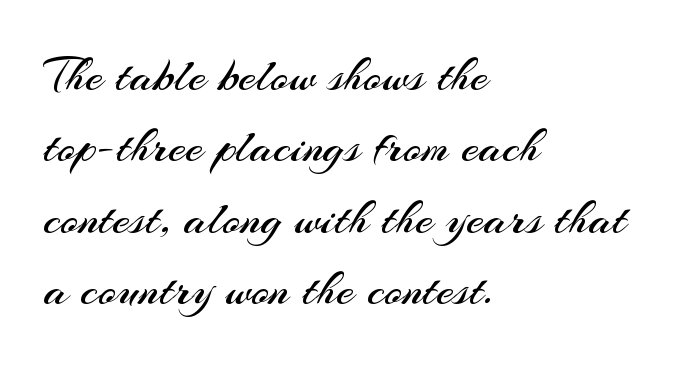
Looks like regular typesetting: each glyph gets only the width it needs. Stems and bowls with no extra thickness — not bold. Nobody drew a line under any word here. The letters carry no serifs — their stems end cleanly without finishing strokes. The letters sit at their default tracking, neither squeezed nor spread.
